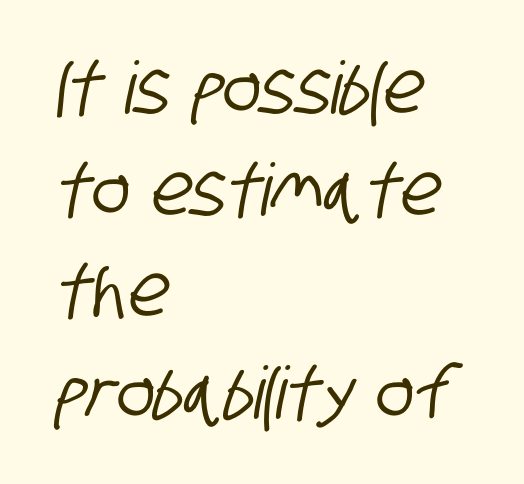
The image shows 72 px condensed sans-serif type; set left-aligned, normal line spacing (1.41x), normal letter spacing, not underlined; low stroke contrast and a large x-height.
